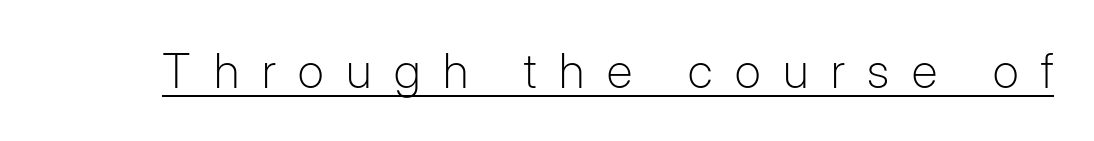
Q: Is the text bold? A: No.
Q: Is the text italic (slanted)? A: No, it is upright.
Q: Is the typeface a serif or a sans-serif typeface? A: Sans-serif.
Q: Is the text underlined? A: Yes.
Q: Is the spacing between letters normal or unusually wide? A: Unusually wide.
Q: Width (condensed, normal, or wide)? A: Normal.
Q: Stroke contrast? A: Low.
Q: x-height? A: Medium.
Q: Monospaced? A: No.
